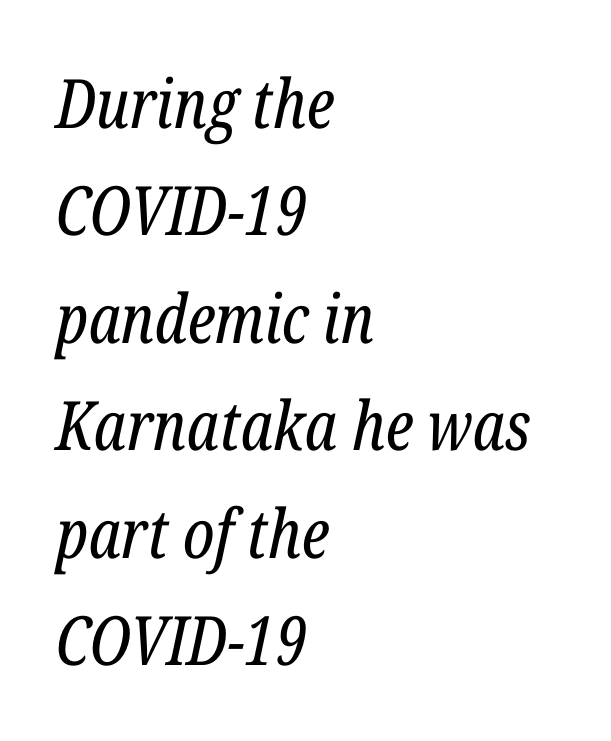
Q: Is the text bold? A: No.
Q: Is the text italic (slanted)? A: Yes, it leans right by about 12 degrees.
Q: Is the typeface a serif or a sans-serif typeface? A: Serif.
Q: Is the text underlined? A: No.
Q: How is the paragraph aligned? A: Left-aligned.
Q: Is the spacing between letters normal or unusually wide? A: Normal.
Q: Is the spacing between lines tight, normal or loose? A: Normal.
Q: Width (condensed, normal, or wide)? A: Condensed.
Q: Stroke contrast? A: Low.
Q: x-height? A: Medium.
Q: Monospaced? A: No.
